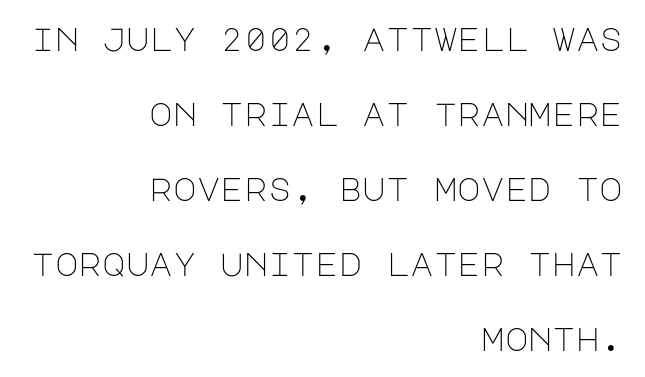
The image shows 32 px light sans-serif type, upright; set right-aligned, loose line spacing (2.34x), normal letter spacing, not underlined; low stroke contrast and a large x-height.
